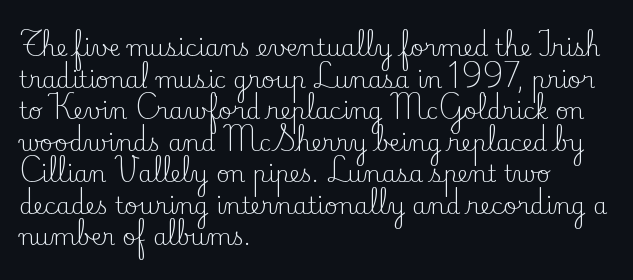
Q: Is the text bold? A: No.
Q: Is the text italic (slanted)? A: No, it is upright.
Q: Is the text underlined? A: No.
Q: How is the paragraph aligned? A: Left-aligned.
Q: Is the spacing between letters normal or unusually wide? A: Normal.
Q: Is the spacing between lines tight, normal or loose? A: Normal.
